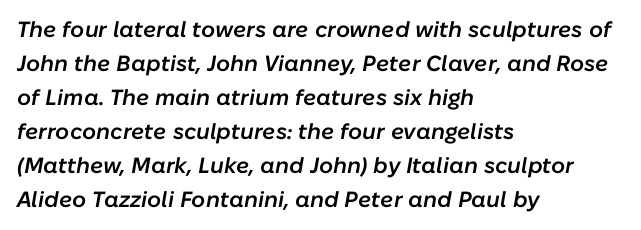
The image shows 22 px text type, italic (leaning right); set left-aligned, normal line spacing (1.55x), normal letter spacing, not underlined.
